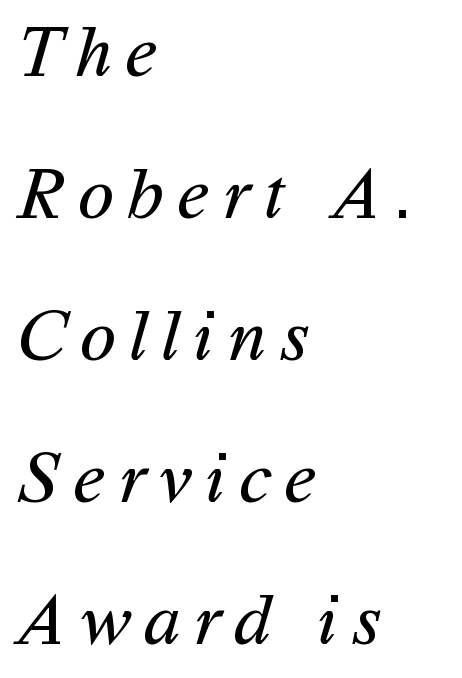
{"serif": "no", "bold": "no", "weight": "regular", "width": "normal", "stroke_contrast": "medium", "x_height": "medium", "monospaced": "no", "underline": "no", "align": "left", "line_spacing": "loose", "line_spacing_ratio": 1.92, "glyph_px": 74}
